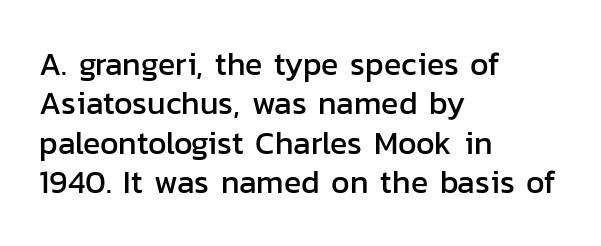
{"serif": "no", "italic": "no", "width": "normal", "stroke_contrast": "low", "x_height": "medium", "monospaced": "no", "underline": "no", "align": "left", "line_spacing_ratio": 1.23, "letter_spacing": "normal", "letter_spacing_em": 0.0, "glyph_px": 32}
